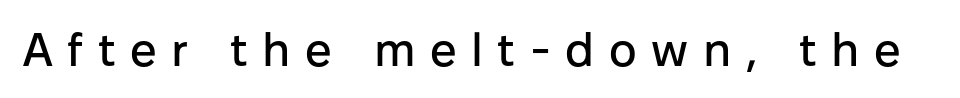
{"serif": "no", "italic": "no", "width": "normal", "stroke_contrast": "low", "x_height": "medium", "monospaced": "no", "underline": "no", "letter_spacing": "wide", "letter_spacing_em": 0.31, "glyph_px": 47}
